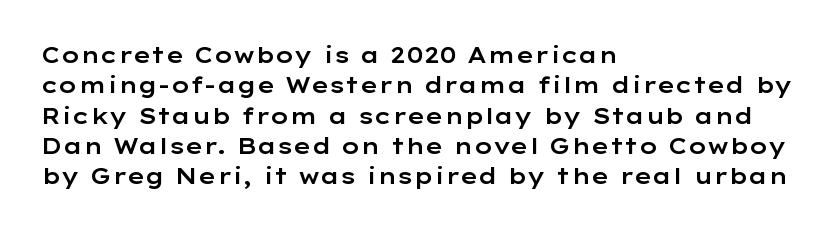
{"italic": "no", "underline": "no", "align": "left", "line_spacing": "normal", "line_spacing_ratio": 1.38, "letter_spacing": "normal", "letter_spacing_em": 0.0, "glyph_px": 22}
